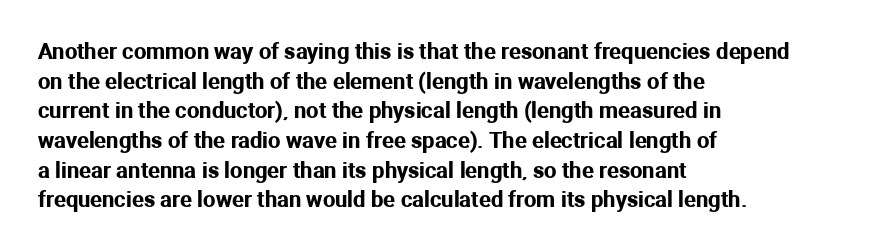
The passage shown stacks its lines at a standard gap. Look at the tracking — it's just the regular setting, nothing added. A typesetter would mark this as roman, not italic. Underlining? Definitely not there. One-word summary of the alignment: left.
